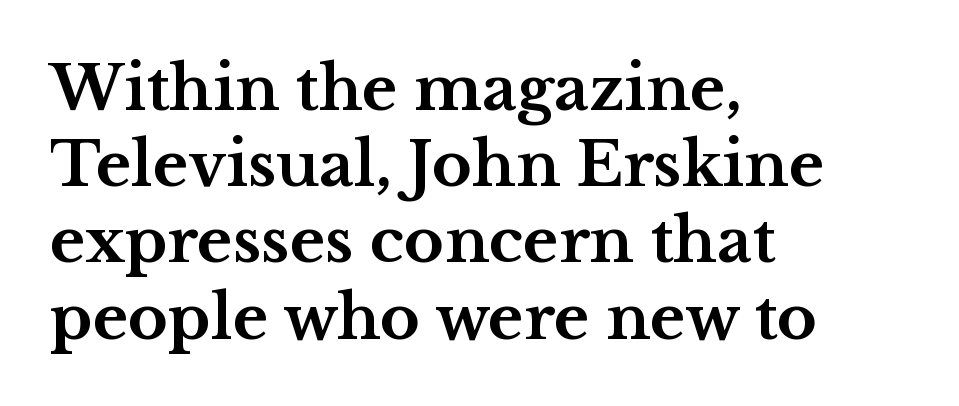
The image shows 61 px bold, wide serif type, upright; set left-aligned, normal line spacing (1.25x), normal letter spacing, not underlined; medium stroke contrast and a medium x-height.
